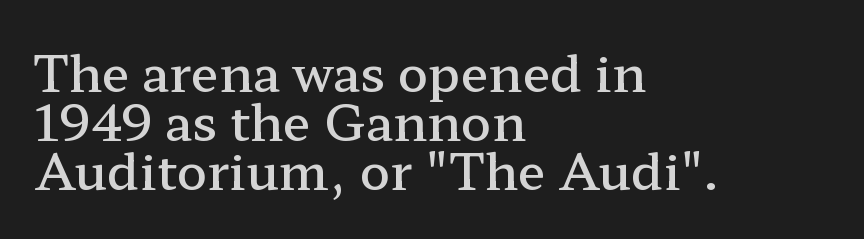
Q: Is the text bold? A: Semi-bold.
Q: Is the text italic (slanted)? A: No, it is upright.
Q: Is the typeface a serif or a sans-serif typeface? A: Serif.
Q: Is the text underlined? A: No.
Q: How is the paragraph aligned? A: Left-aligned.
Q: Is the spacing between letters normal or unusually wide? A: Normal.
Q: Is the spacing between lines tight, normal or loose? A: Tight.
Q: Width (condensed, normal, or wide)? A: Wide.
Q: Stroke contrast? A: Low.
Q: x-height? A: Medium.
Q: Monospaced? A: No.
